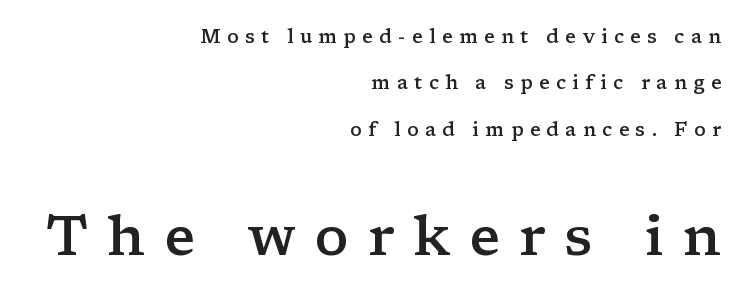
Q: Is the text bold? A: Semi-bold.
Q: Is the text italic (slanted)? A: No, it is upright.
Q: Is the typeface a serif or a sans-serif typeface? A: Serif.
Q: Is the text underlined? A: No.
Q: How is the paragraph aligned? A: Right-aligned.
Q: Is the spacing between letters normal or unusually wide? A: Unusually wide.
Q: Is the spacing between lines tight, normal or loose? A: Loose.
Q: Which block of text is set in a larger size, the first (top) or the second (bottom)? A: The second (bottom) one.
Q: Width (condensed, normal, or wide)? A: Wide.
Q: Stroke contrast? A: Low.
Q: x-height? A: Medium.
Q: Monospaced? A: No.
